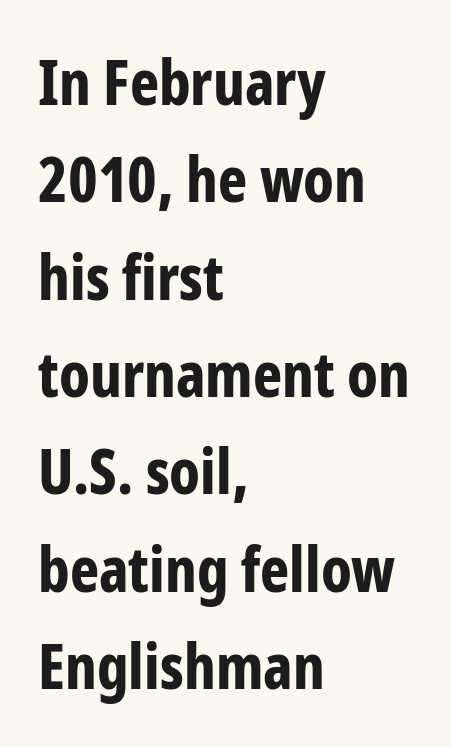
The image shows 62 px bold, condensed sans-serif type, upright; set left-aligned, normal line spacing (1.57x), normal letter spacing, not underlined; low stroke contrast and a medium x-height.
